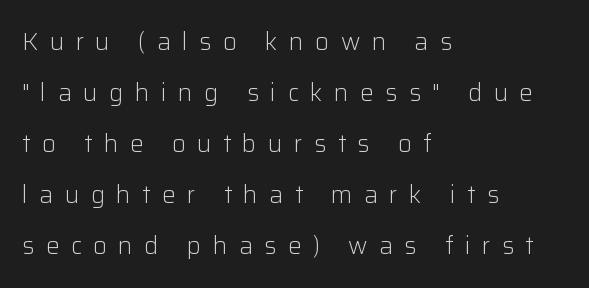
The cut favours lightness, reaching ordinary text weight at its darkest. The passage shown stacks its lines with a broad gap. Short and long lines alike share a common starting point at left. Glyph-to-glyph distance is far greater than everyday printed text. Every stem runs plumb, perpendicular to the baseline. Check the space under the baseline: it is left empty.
